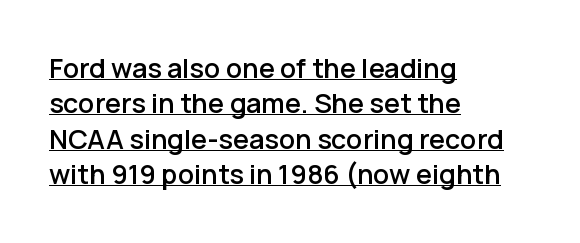
Q: Is the text italic (slanted)? A: No, it is upright.
Q: Is the text underlined? A: Yes.
Q: How is the paragraph aligned? A: Left-aligned.
Q: Is the spacing between letters normal or unusually wide? A: Normal.
Q: Is the spacing between lines tight, normal or loose? A: Normal.
